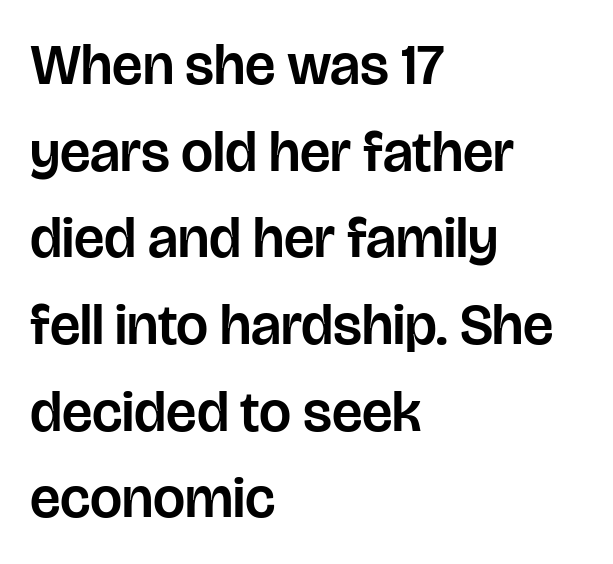
The image shows 57 px sans-serif type, upright; set left-aligned, normal line spacing (1.52x), normal letter spacing, not underlined; low stroke contrast and a large x-height.
